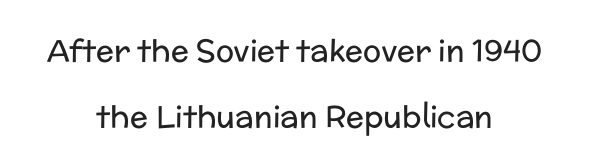
Q: Is the text bold? A: No.
Q: Is the text italic (slanted)? A: No, it is upright.
Q: Is the typeface a serif or a sans-serif typeface? A: Sans-serif.
Q: Is the text underlined? A: No.
Q: How is the paragraph aligned? A: Centered.
Q: Is the spacing between letters normal or unusually wide? A: Normal.
Q: Is the spacing between lines tight, normal or loose? A: Loose.
Q: Width (condensed, normal, or wide)? A: Normal.
Q: Stroke contrast? A: Low.
Q: x-height? A: Medium.
Q: Monospaced? A: No.
